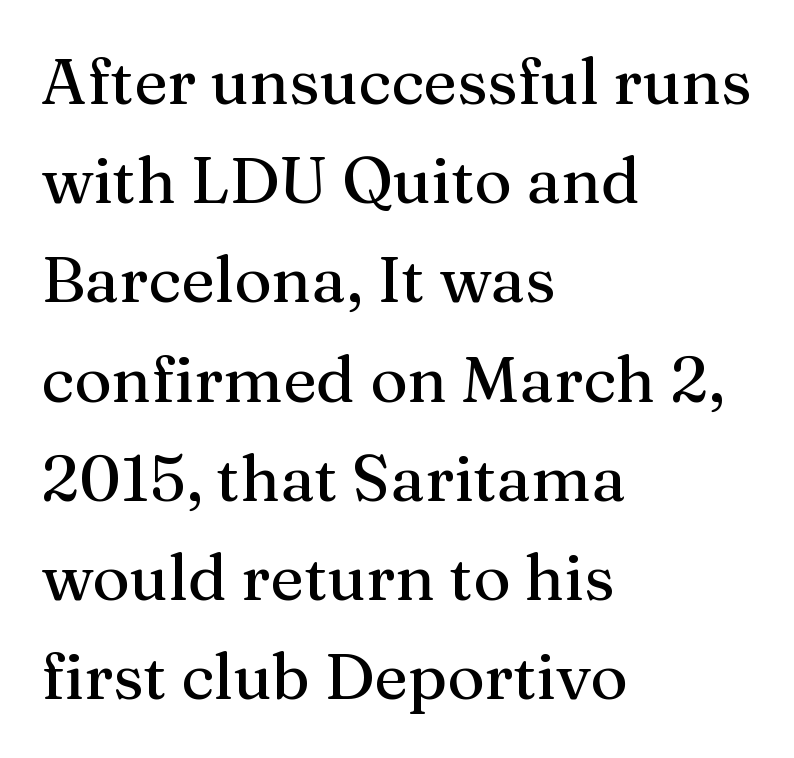
The image shows 64 px serif type, upright; set left-aligned, normal line spacing (1.55x), normal letter spacing, not underlined; medium stroke contrast and a medium x-height.
